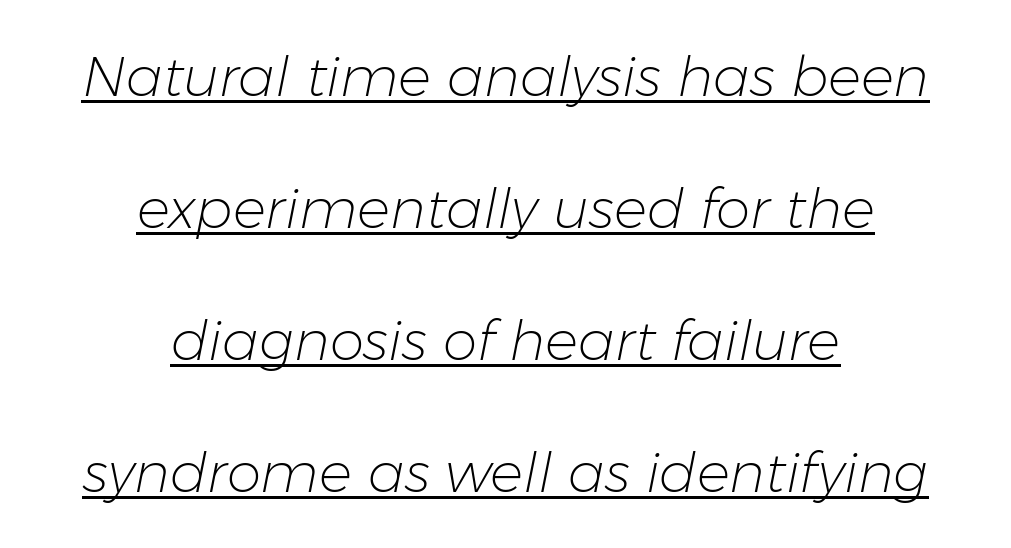
{"italic": "yes", "lean": "right", "slant_degrees": 11, "bold": "no", "weight": "light", "width": "normal", "stroke_contrast": "low", "x_height": "medium", "monospaced": "no", "underline": "yes", "align": "center", "line_spacing": "loose", "line_spacing_ratio": 2.4, "letter_spacing": "normal", "letter_spacing_em": 0.0, "glyph_px": 55}
